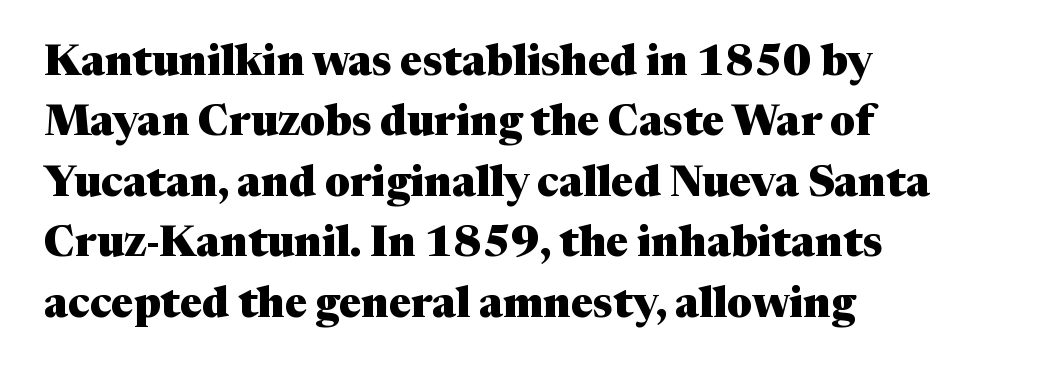
The image shows 42 px heavy serif type, upright; set left-aligned, normal line spacing (1.44x), normal letter spacing, not underlined; medium stroke contrast and a medium x-height.
